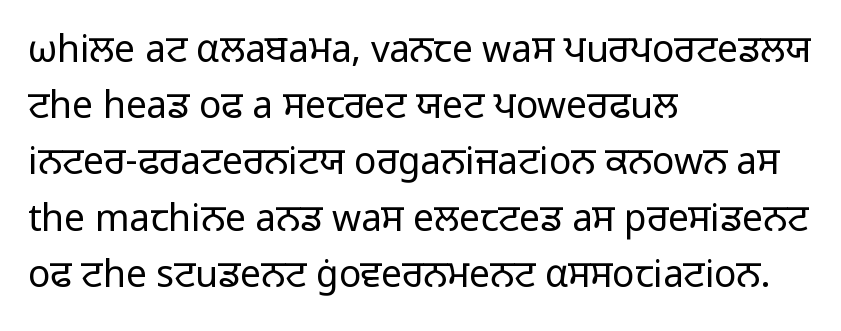
The image shows 37 px regular-weight sans-serif type, upright; set left-aligned, normal line spacing (1.52x), normal letter spacing, not underlined; low stroke contrast and a medium x-height.
